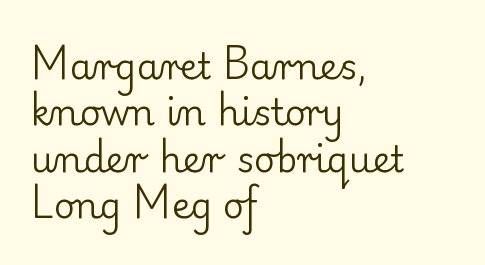
The font is comparable to plain body text, perhaps lighter. The lines sit at an ordinary, default distance from one another. All the whitespace from short lines collects on the right. Each letter keeps its own natural width here, so spacing adapts to shape. Posture: straight, roman, zero tilt. Rule under the text: the space is simply empty.
